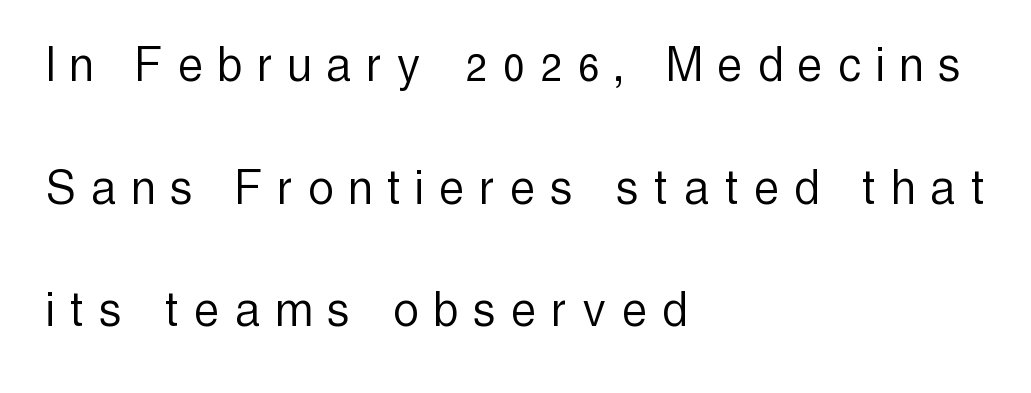
{"serif": "no", "italic": "no", "bold": "no", "weight": "light", "width": "condensed", "x_height": "medium", "monospaced": "no", "underline": "no", "align": "left", "line_spacing": "loose", "line_spacing_ratio": 2.23, "letter_spacing": "wide", "letter_spacing_em": 0.3, "glyph_px": 55}
